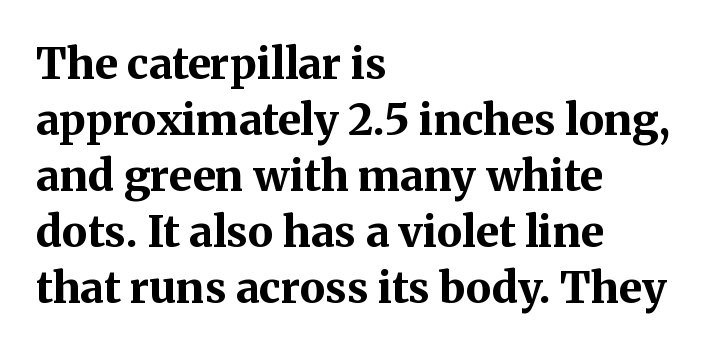
Each row of text sits above clean, open space. Is this a fixed-width face? No — the glyphs have proportional, varying widths. The setting favours the left margin, as ordinary paragraphs usually do. Old-style or modern, the face here clearly has serifs. Caption: bold face, heavy strokes. These lines were composed using upright roman letters.
